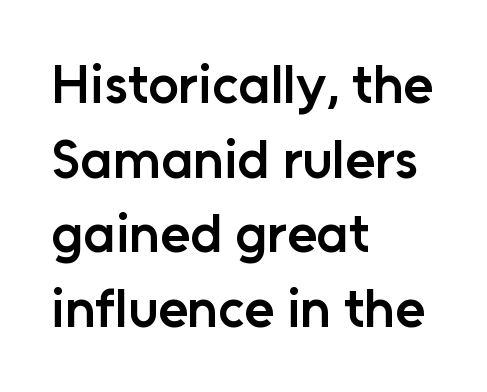
The image shows 54 px semibold sans-serif type, upright; set left-aligned, normal line spacing (1.38x), normal letter spacing, not underlined; low stroke contrast and a medium x-height.
